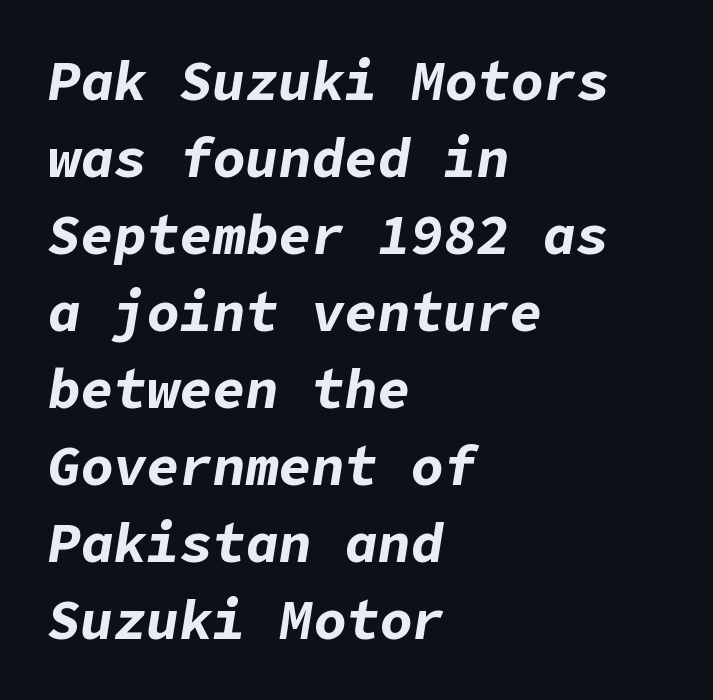
The image shows 55 px bold type, italic (leaning right); set left-aligned, normal line spacing (1.4x), normal letter spacing, not underlined; low stroke contrast and a medium x-height.
